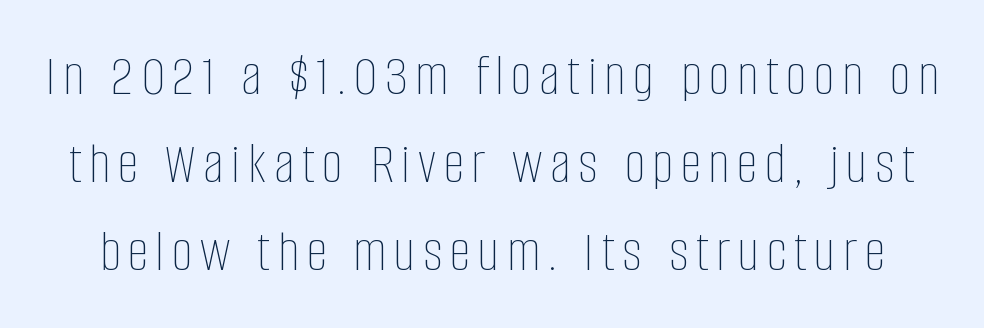
The image shows 59 px thin, condensed type, upright; set normal line spacing (1.49x), not underlined; low stroke contrast and a large x-height.
